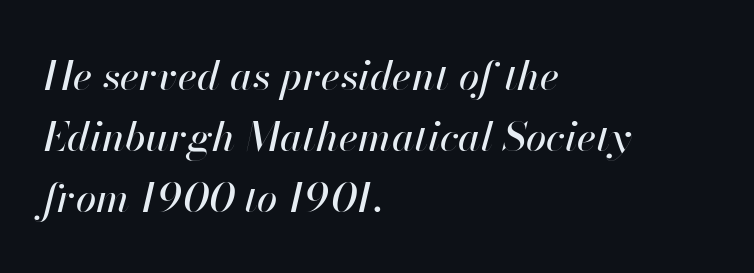
Q: Is the text italic (slanted)? A: Yes, it leans right by about 13 degrees.
Q: Is the text underlined? A: No.
Q: How is the paragraph aligned? A: Left-aligned.
Q: Is the spacing between letters normal or unusually wide? A: Normal.
Q: Is the spacing between lines tight, normal or loose? A: Normal.
Q: Width (condensed, normal, or wide)? A: Normal.
Q: Stroke contrast? A: High.
Q: x-height? A: Small.
Q: Monospaced? A: No.
